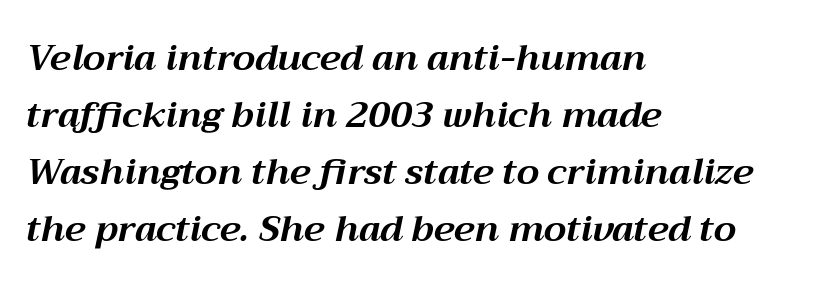
{"italic": "yes", "lean": "right", "slant_degrees": 12, "bold": "yes", "weight": "bold", "width": "normal", "stroke_contrast": "medium", "x_height": "medium", "monospaced": "no", "underline": "no", "align": "left", "line_spacing": "normal", "line_spacing_ratio": 1.58, "letter_spacing": "normal", "letter_spacing_em": 0.0, "glyph_px": 36}
